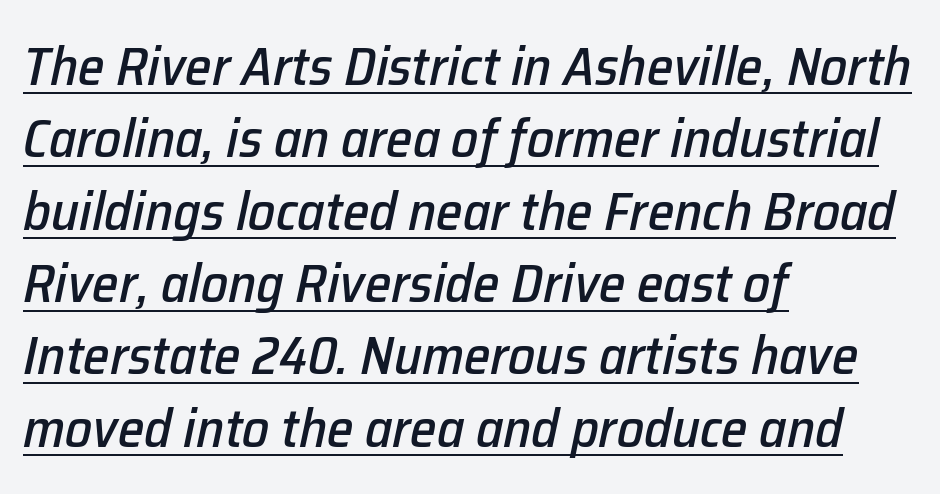
Q: Is the text italic (slanted)? A: Yes, it leans right by about 12 degrees.
Q: Is the text underlined? A: Yes.
Q: How is the paragraph aligned? A: Left-aligned.
Q: Is the spacing between letters normal or unusually wide? A: Normal.
Q: Is the spacing between lines tight, normal or loose? A: Normal.
Q: Width (condensed, normal, or wide)? A: Normal.
Q: Stroke contrast? A: Low.
Q: x-height? A: Medium.
Q: Monospaced? A: No.
